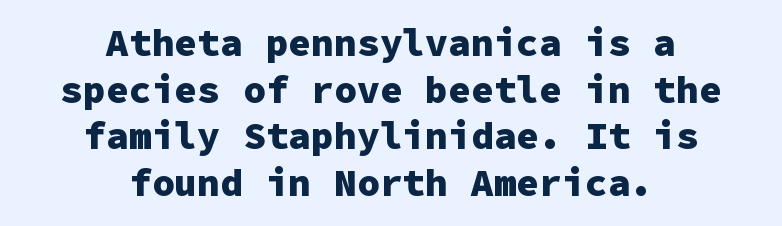
{"serif": "no", "italic": "no", "bold": "yes", "weight": "heavy", "width": "normal", "stroke_contrast": "low", "x_height": "medium", "monospaced": "yes", "underline": "no", "align": "center", "line_spacing_ratio": 1.23, "letter_spacing": "normal", "letter_spacing_em": 0.0, "glyph_px": 38}
